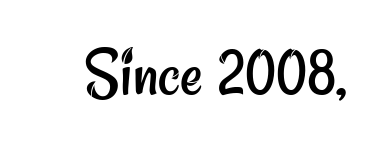
Q: Is the text bold? A: No.
Q: Is the typeface a serif or a sans-serif typeface? A: Sans-serif.
Q: Is the text underlined? A: No.
Q: Is the spacing between letters normal or unusually wide? A: Normal.
Q: Width (condensed, normal, or wide)? A: Condensed.
Q: Stroke contrast? A: Low.
Q: x-height? A: Small.
Q: Monospaced? A: No.
